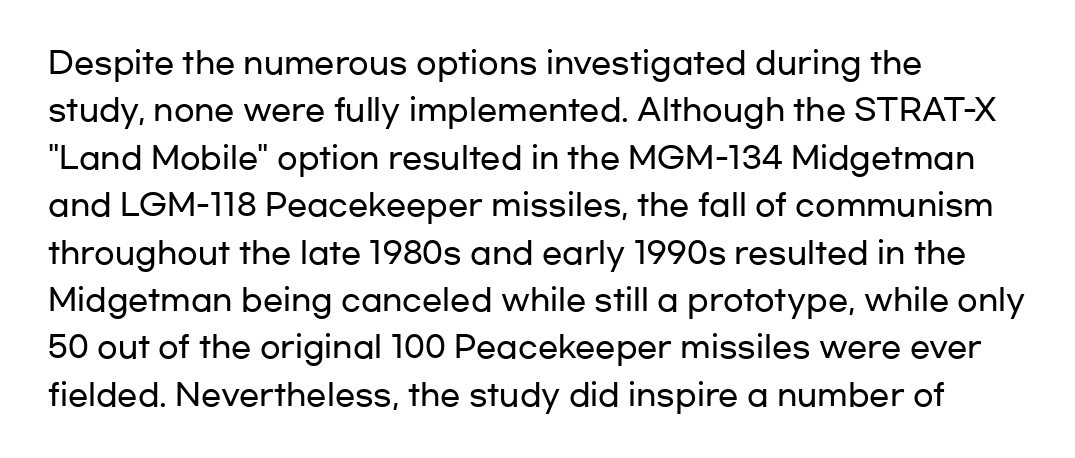
{"serif": "no", "italic": "no", "width": "wide", "stroke_contrast": "low", "x_height": "medium", "monospaced": "no", "underline": "no", "align": "left", "line_spacing": "normal", "line_spacing_ratio": 1.58, "letter_spacing": "normal", "letter_spacing_em": 0.0, "glyph_px": 30}
